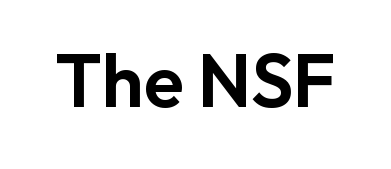
The image shows 74 px sans-serif type, upright; set normal letter spacing, not underlined; low stroke contrast and a medium x-height.
